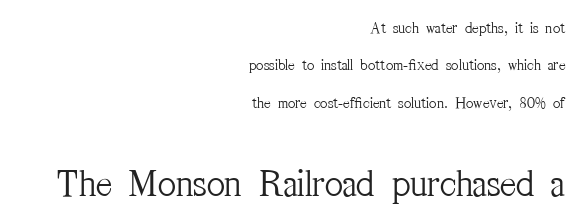
The specimen omits any rule beneath the text block's lines. You can tell it's not italic because the verticals are truly vertical. Line endings align vertically; line beginnings do not. Is the stroke heavy? The answer is a plain regular-or-lighter.
